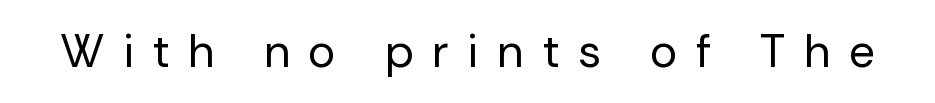
The image shows 46 px regular-weight sans-serif type, upright; set unusually wide letter spacing (+0.4 em), not underlined; low stroke contrast and a medium x-height.
